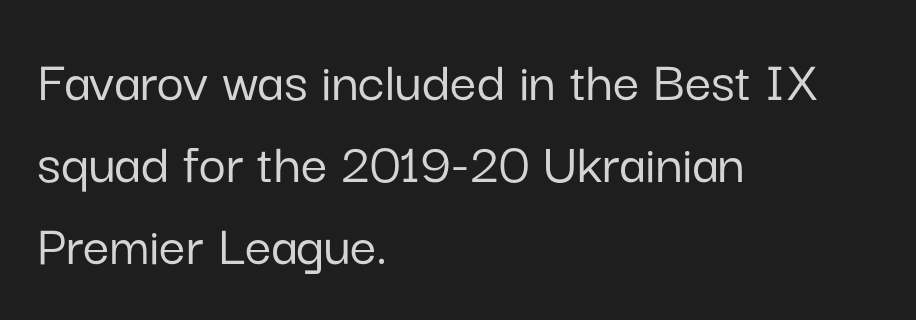
The image shows 59 px sans-serif type, upright; set left-aligned, normal line spacing (1.39x), normal letter spacing, not underlined; low stroke contrast and a medium x-height.
